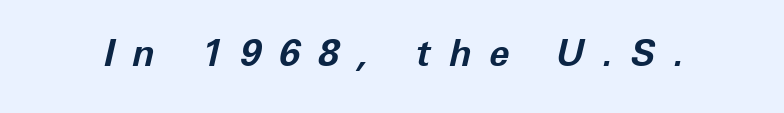
Do the characters align in a grid? No, the font is proportional. The zone under the glyphs is completely vacant. Pretty heavy lettering here — definitely bold. Emphasis-style slanted type is in use. Does extra space separate the letters? Yes, quite a lot of it.
